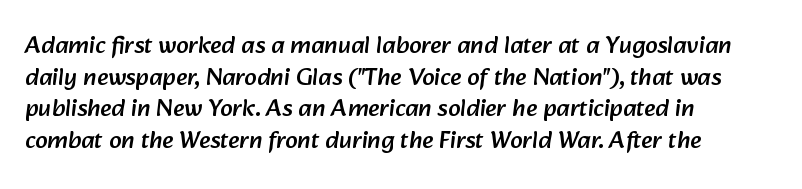
The image shows 25 px text type; set left-aligned, normal line spacing (1.27x), normal letter spacing, not underlined.
